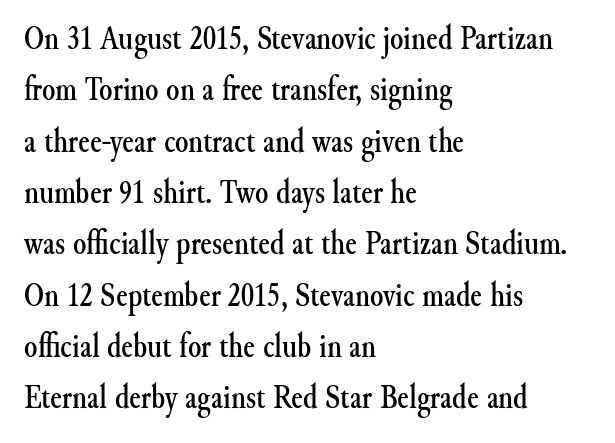
Q: Is the text italic (slanted)? A: No, it is upright.
Q: Is the typeface a serif or a sans-serif typeface? A: Serif.
Q: Is the text underlined? A: No.
Q: How is the paragraph aligned? A: Left-aligned.
Q: Is the spacing between letters normal or unusually wide? A: Normal.
Q: Is the spacing between lines tight, normal or loose? A: Normal.
Q: Width (condensed, normal, or wide)? A: Normal.
Q: Stroke contrast? A: Medium.
Q: x-height? A: Small.
Q: Monospaced? A: No.
